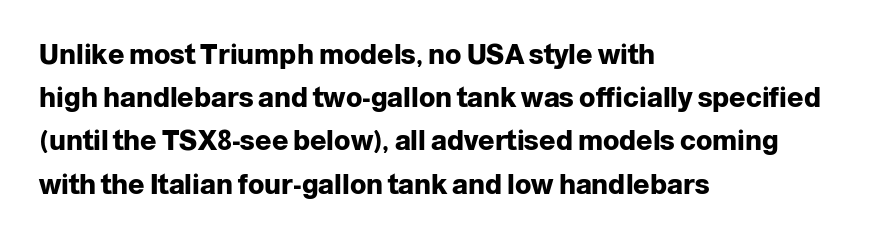
The image shows 27 px bold type, upright; set left-aligned, normal line spacing (1.6x), normal letter spacing, not underlined.
